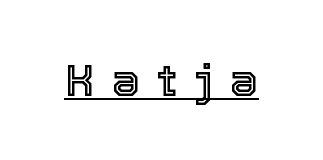
{"italic": "no", "width": "normal", "x_height": "medium", "monospaced": "no", "underline": "yes", "letter_spacing": "wide", "letter_spacing_em": 0.39, "glyph_px": 45}
